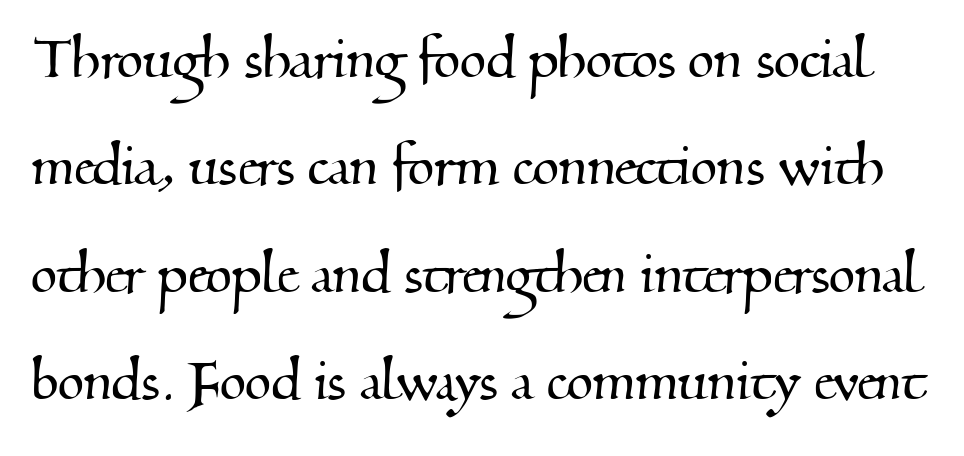
Q: Is the typeface a serif or a sans-serif typeface? A: Serif.
Q: Is the text underlined? A: No.
Q: Is the spacing between letters normal or unusually wide? A: Normal.
Q: Is the spacing between lines tight, normal or loose? A: Normal.
Q: Width (condensed, normal, or wide)? A: Normal.
Q: Stroke contrast? A: Medium.
Q: x-height? A: Small.
Q: Monospaced? A: No.
